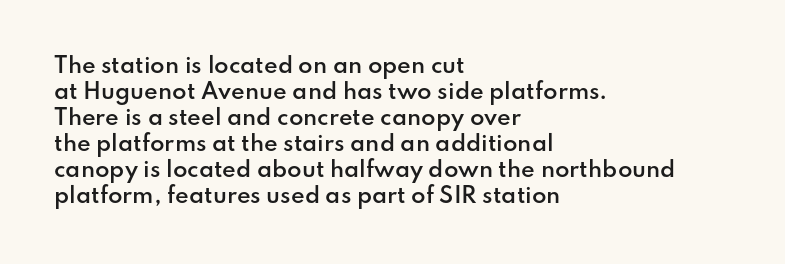
{"italic": "no", "bold": "semi", "underline": "no", "align": "left", "line_spacing_ratio": 1.24, "letter_spacing": "normal", "letter_spacing_em": 0.0, "glyph_px": 21}
